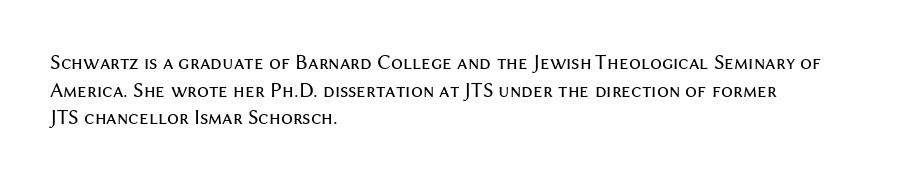
Teacher's note: observe the even left margin — that is flush-left alignment. The line texture is even and compact thanks to regular tracking. The lettering stays uniformly vertical, giving the passage a roman look. The baseline area is clear.
